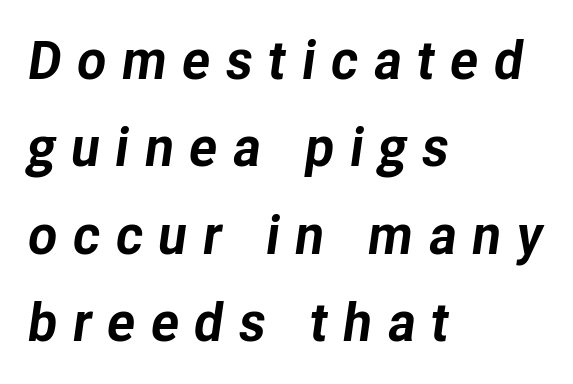
{"italic": "yes", "lean": "right", "slant_degrees": 8, "bold": "yes", "weight": "bold", "width": "normal", "stroke_contrast": "low", "x_height": "medium", "monospaced": "no", "underline": "no", "align": "left", "line_spacing": "normal", "line_spacing_ratio": 1.62, "letter_spacing": "wide", "letter_spacing_em": 0.28, "glyph_px": 54}
